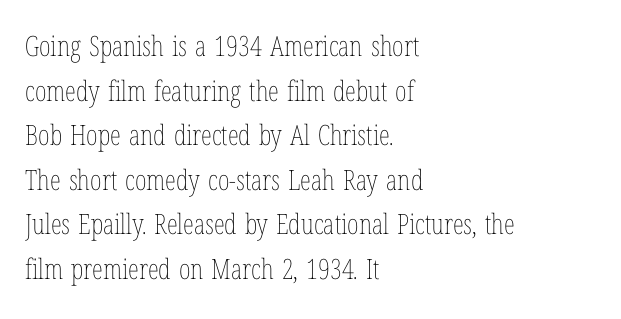
Q: Is the text bold? A: No.
Q: Is the text italic (slanted)? A: No, it is upright.
Q: Is the text underlined? A: No.
Q: How is the paragraph aligned? A: Left-aligned.
Q: Is the spacing between letters normal or unusually wide? A: Normal.
Q: Is the spacing between lines tight, normal or loose? A: Normal.
Q: Width (condensed, normal, or wide)? A: Condensed.
Q: Stroke contrast? A: Low.
Q: x-height? A: Medium.
Q: Monospaced? A: No.
